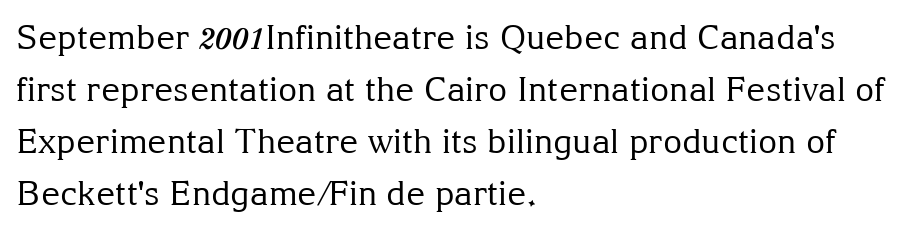
This is serif lettering, the kind often seen in printed books. The face used here is proportionally spaced, like ordinary book or web type. Layout note: lines flush left. Does extra space separate the letters? No, they use regular spacing.
